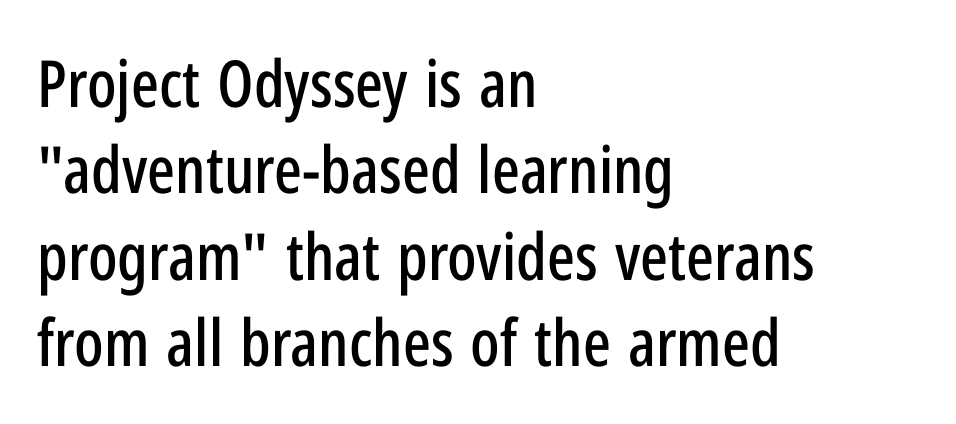
{"serif": "no", "italic": "no", "width": "condensed", "stroke_contrast": "low", "x_height": "medium", "monospaced": "no", "underline": "no", "align": "left", "line_spacing": "normal", "line_spacing_ratio": 1.33, "letter_spacing": "normal", "letter_spacing_em": 0.0, "glyph_px": 65}
